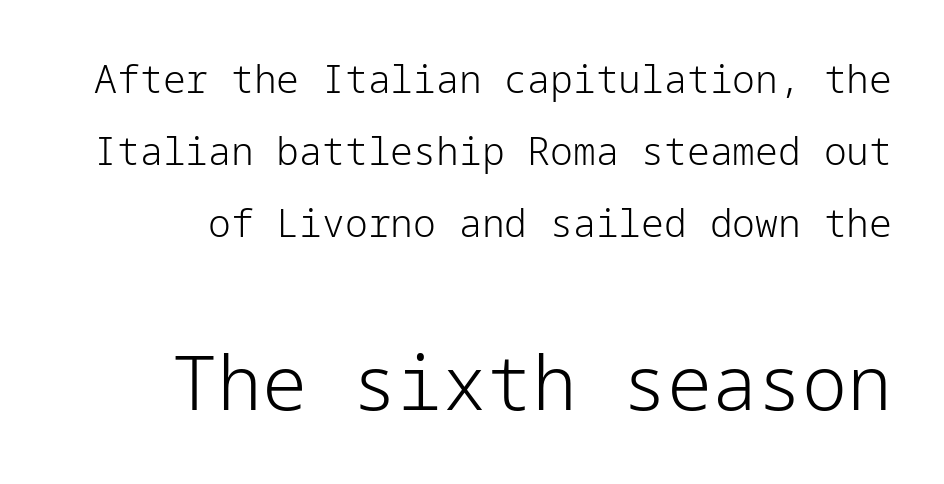
Bare-footed words on every line. This sample uses a sans-serif face. Larger block? The one below; the one above is distinctly smaller. Designer's note — italics off, roman on.
